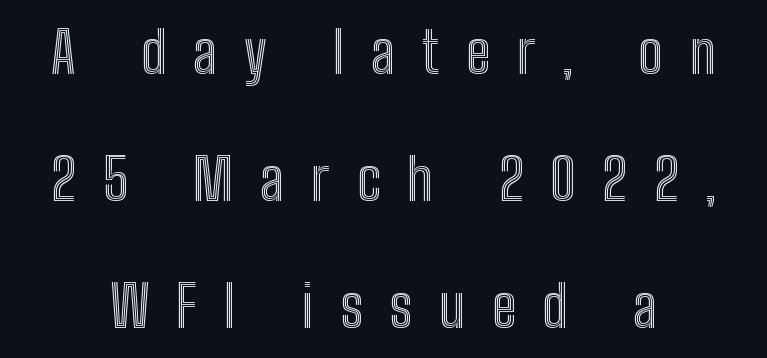
{"italic": "no", "width": "condensed", "x_height": "medium", "monospaced": "no", "underline": "no", "line_spacing": "loose", "line_spacing_ratio": 2.19, "letter_spacing": "wide", "letter_spacing_em": 0.46, "glyph_px": 58}
